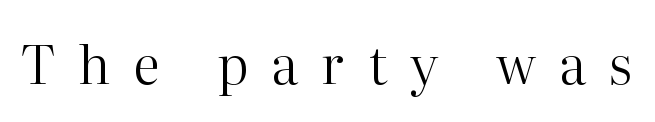
Unmarked baselines from the first word to the last. These lines are composed in type with serifs. In terms of letterspacing, this is a distinctly airy, spread setting. The rendering uses natural spacing where letterforms have individual widths.
